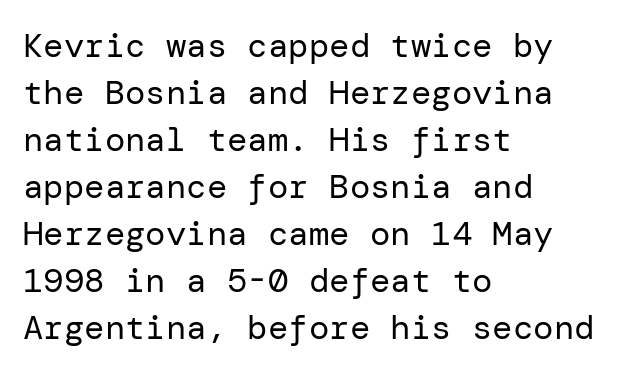
{"serif": "no", "italic": "no", "bold": "no", "weight": "regular", "width": "normal", "stroke_contrast": "low", "x_height": "medium", "underline": "no", "align": "left", "line_spacing": "normal", "line_spacing_ratio": 1.38, "letter_spacing": "normal", "letter_spacing_em": 0.0, "glyph_px": 34}
